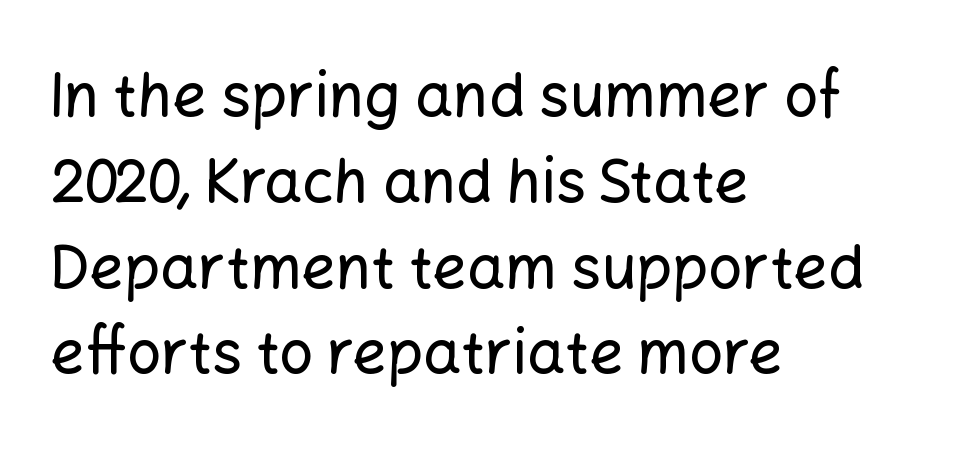
The image shows 60 px sans-serif type, upright; set left-aligned, normal line spacing (1.43x), normal letter spacing, not underlined; low stroke contrast and a medium x-height.
